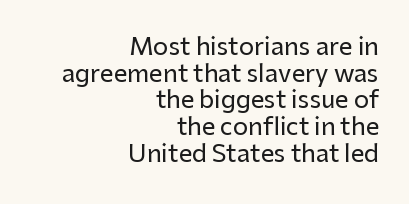
Check under the words: just untouched page. Caption: standard tracking, unaltered. Line spacing here is tight. The specimen reads as upright at a glance. A flush-right, rag-left setting is used for this passage.
